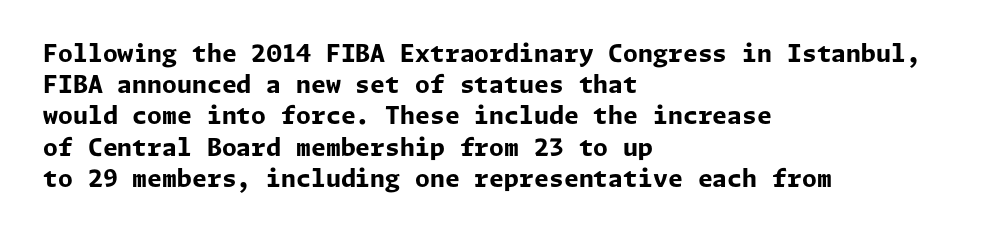
The image shows 24 px bold type, upright; set left-aligned, normal line spacing (1.3x), normal letter spacing, not underlined.
